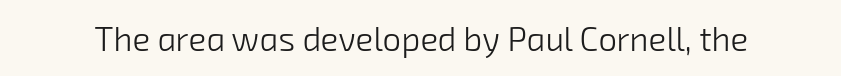
{"serif": "no", "bold": "no", "weight": "light", "width": "normal", "stroke_contrast": "low", "x_height": "medium", "monospaced": "no", "underline": "no", "letter_spacing": "normal", "letter_spacing_em": 0.0, "glyph_px": 33}
